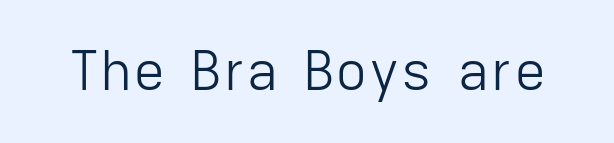
The image shows 54 px light sans-serif type, upright; set normal letter spacing, not underlined; low stroke contrast and a medium x-height.
